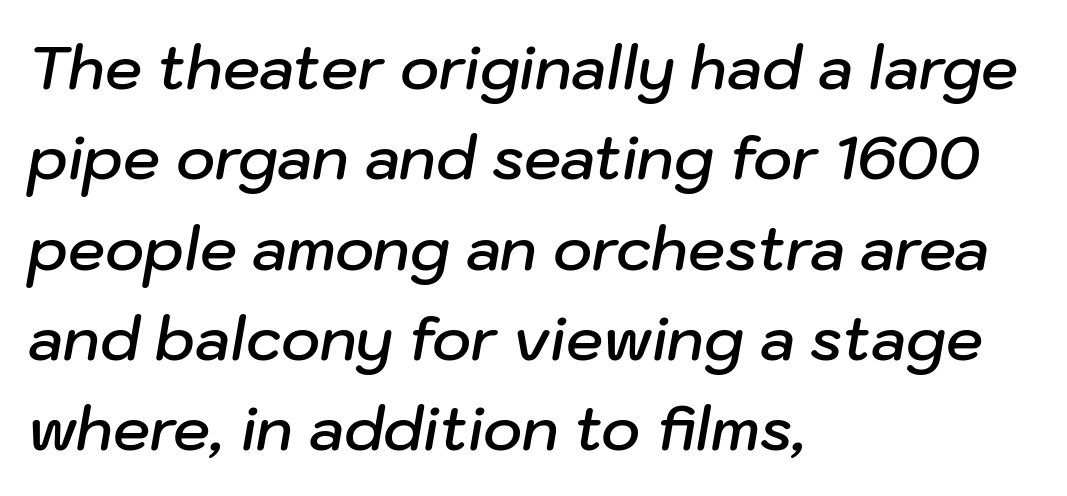
{"italic": "yes", "lean": "right", "slant_degrees": 10, "bold": "semi", "weight": "semibold", "width": "normal", "stroke_contrast": "low", "x_height": "medium", "monospaced": "no", "underline": "no", "align": "left", "line_spacing": "normal", "line_spacing_ratio": 1.53, "letter_spacing": "normal", "letter_spacing_em": 0.0, "glyph_px": 59}
